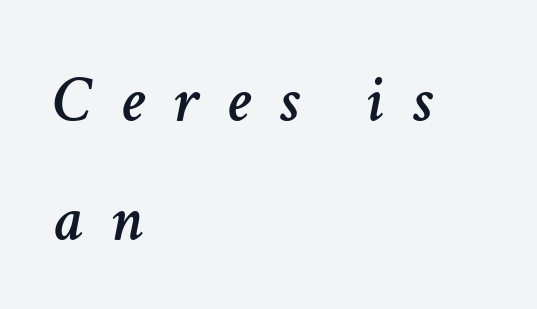
Q: Is the text italic (slanted)? A: Yes, it leans right by about 11 degrees.
Q: Is the text underlined? A: No.
Q: How is the paragraph aligned? A: Left-aligned.
Q: Is the spacing between letters normal or unusually wide? A: Unusually wide.
Q: Width (condensed, normal, or wide)? A: Normal.
Q: Stroke contrast? A: Low.
Q: x-height? A: Medium.
Q: Monospaced? A: No.
